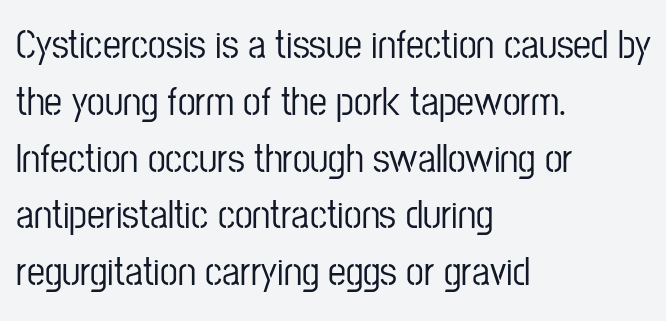
The image shows 40 px condensed sans-serif type, upright; set left-aligned, normal line spacing (1.42x), normal letter spacing, not underlined; low stroke contrast and a medium x-height.
